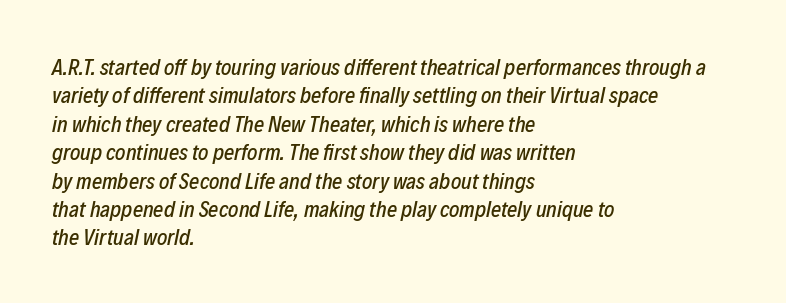
Q: Is the text italic (slanted)? A: Yes, it leans right by about 12 degrees.
Q: Is the text underlined? A: No.
Q: How is the paragraph aligned? A: Left-aligned.
Q: Is the spacing between letters normal or unusually wide? A: Normal.
Q: Is the spacing between lines tight, normal or loose? A: Normal.
